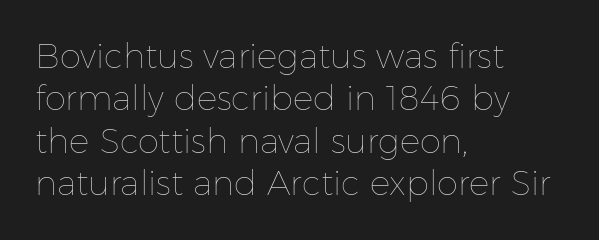
A typesetter would call this proportional, since set widths differ per character. Which margin do the lines hug? The left one — the right edge is uneven. This block has exactly the height ordinary leading produces. Letters rest on an invisible, unmarked baseline.
